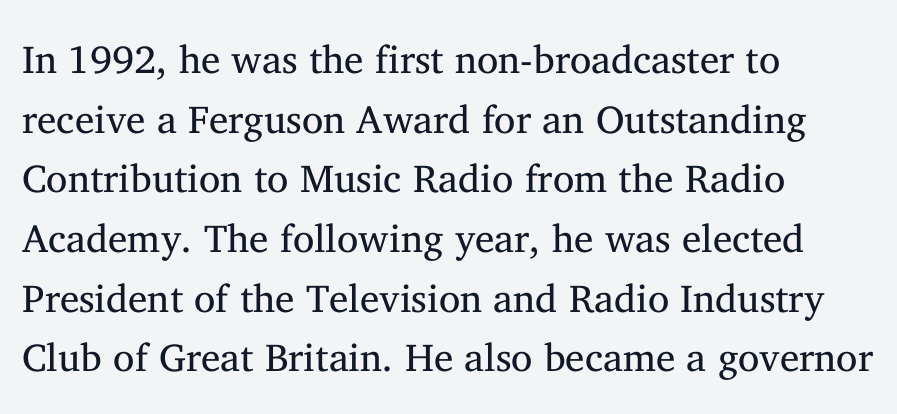
The foot of each line stays bare and open. The font is comparable to plain body text, perhaps lighter. Is this a fixed-width face? No — the glyphs have proportional, varying widths. The rendering anchors every line to the left-hand side. The letterforms sit shoulder to shoulder at normal distance.
